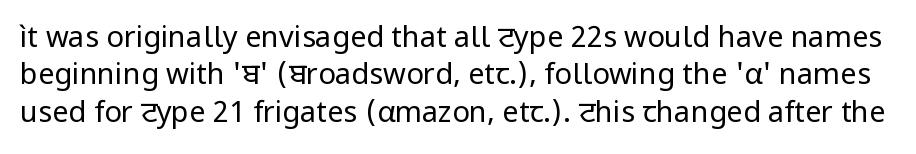
Q: Is the text bold? A: No.
Q: Is the text italic (slanted)? A: No, it is upright.
Q: Is the typeface a serif or a sans-serif typeface? A: Sans-serif.
Q: Is the text underlined? A: No.
Q: Is the spacing between letters normal or unusually wide? A: Normal.
Q: Is the spacing between lines tight, normal or loose? A: Normal.
Q: Width (condensed, normal, or wide)? A: Normal.
Q: Stroke contrast? A: Low.
Q: x-height? A: Medium.
Q: Monospaced? A: No.
